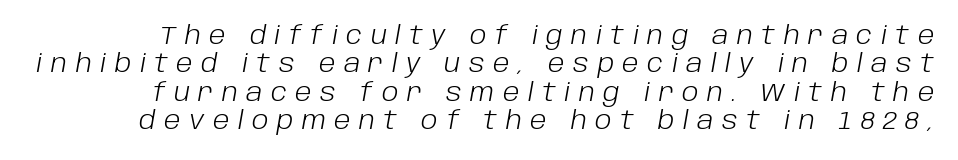
{"italic": "yes", "lean": "right", "slant_degrees": 10, "bold": "no", "underline": "no", "line_spacing": "tight", "line_spacing_ratio": 1.14, "letter_spacing": "wide", "letter_spacing_em": 0.34, "glyph_px": 25}
